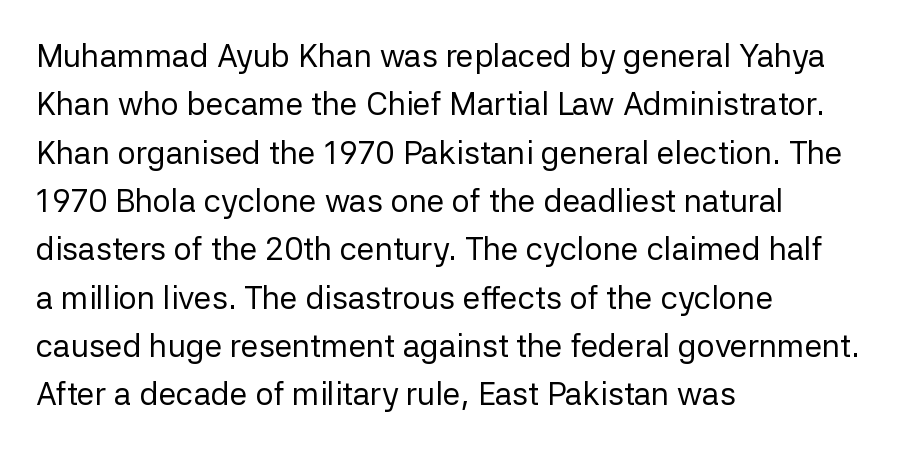
{"serif": "no", "italic": "no", "bold": "no", "weight": "regular", "width": "normal", "stroke_contrast": "low", "x_height": "medium", "monospaced": "no", "underline": "no", "align": "left", "line_spacing": "normal", "line_spacing_ratio": 1.51, "letter_spacing": "normal", "letter_spacing_em": 0.0, "glyph_px": 32}
